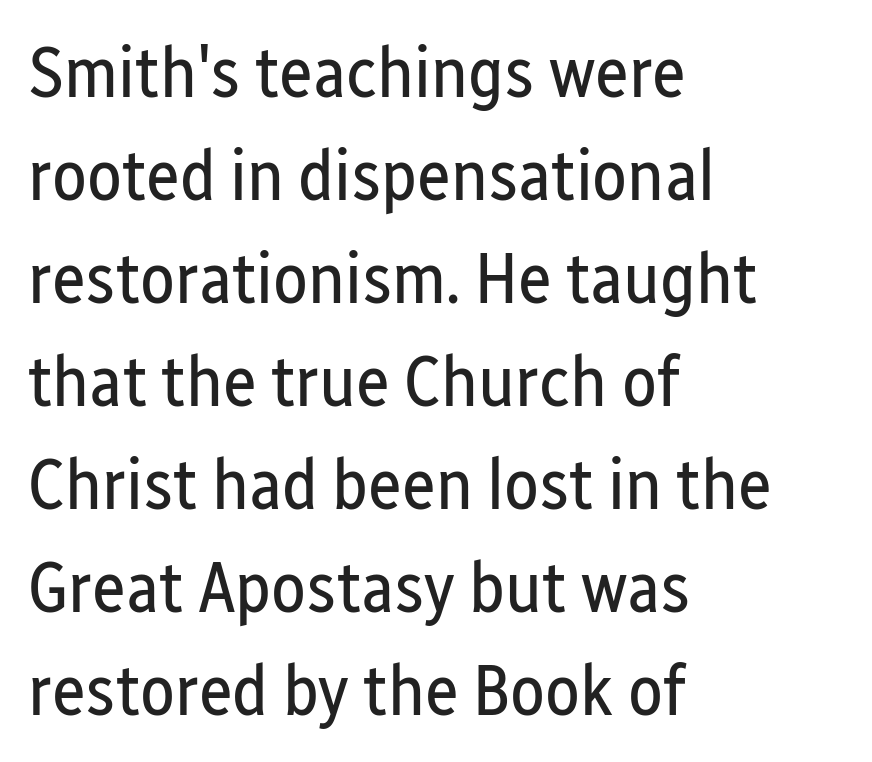
The image shows 72 px regular-weight, condensed sans-serif type, upright; set left-aligned, normal line spacing (1.43x), normal letter spacing, not underlined; low stroke contrast and a medium x-height.
